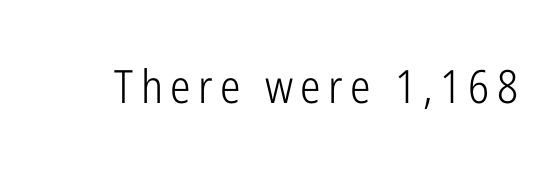
Q: Is the text bold? A: No.
Q: Is the text italic (slanted)? A: No, it is upright.
Q: Is the typeface a serif or a sans-serif typeface? A: Sans-serif.
Q: Is the text underlined? A: No.
Q: Width (condensed, normal, or wide)? A: Condensed.
Q: Stroke contrast? A: Low.
Q: x-height? A: Medium.
Q: Monospaced? A: No.
